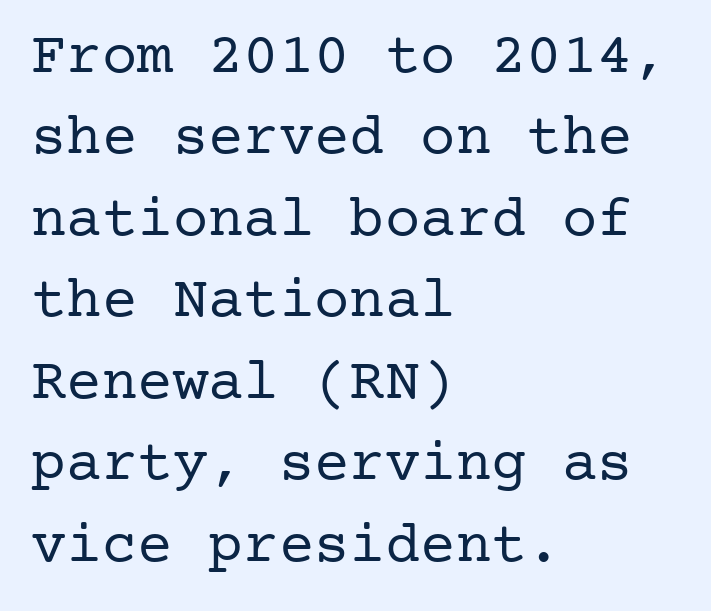
{"serif": "yes", "italic": "no", "bold": "no", "weight": "regular", "width": "normal", "stroke_contrast": "low", "x_height": "medium", "underline": "no", "align": "left", "line_spacing": "normal", "line_spacing_ratio": 1.38, "letter_spacing": "normal", "letter_spacing_em": 0.0, "glyph_px": 59}
